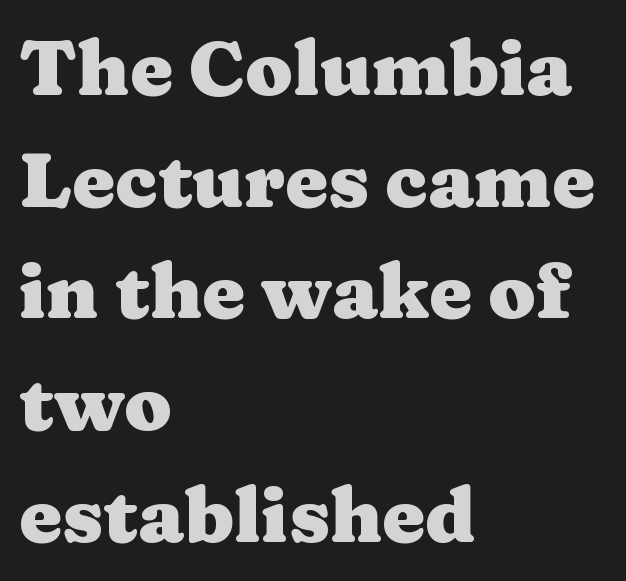
Q: Is the text bold? A: Yes.
Q: Is the text italic (slanted)? A: No, it is upright.
Q: Is the typeface a serif or a sans-serif typeface? A: Serif.
Q: Is the text underlined? A: No.
Q: How is the paragraph aligned? A: Left-aligned.
Q: Is the spacing between letters normal or unusually wide? A: Normal.
Q: Is the spacing between lines tight, normal or loose? A: Normal.
Q: Width (condensed, normal, or wide)? A: Wide.
Q: Stroke contrast? A: Medium.
Q: x-height? A: Medium.
Q: Monospaced? A: No.
